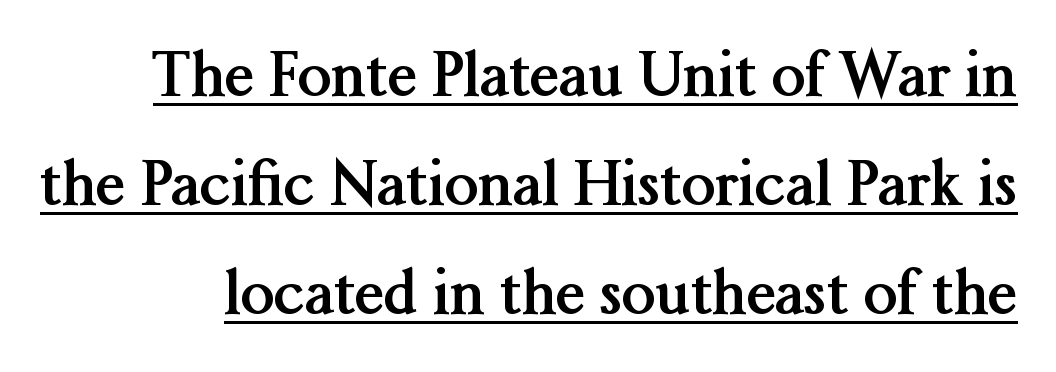
{"serif": "yes", "italic": "no", "bold": "yes", "weight": "semibold", "width": "normal", "stroke_contrast": "medium", "x_height": "medium", "monospaced": "no", "underline": "yes", "line_spacing_ratio": 1.82, "letter_spacing": "normal", "letter_spacing_em": 0.0, "glyph_px": 60}
